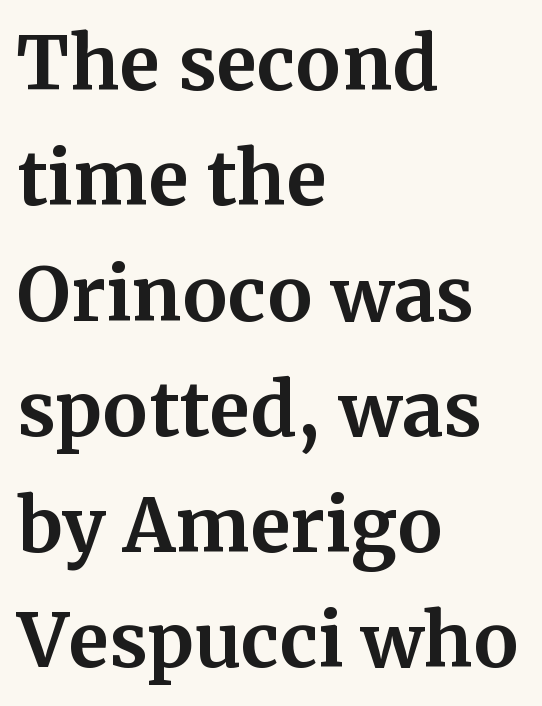
Every stem runs plumb, perpendicular to the baseline. Which margin do the lines hug? The left one — the right edge is uneven. The rendering shows small feet on the letterforms — a serif design. Every letter is thick-stroked: bold, no question. The passage shown is typed in a proportional face where columns would drift. What's the leading like? Ordinary, nothing unusual.
